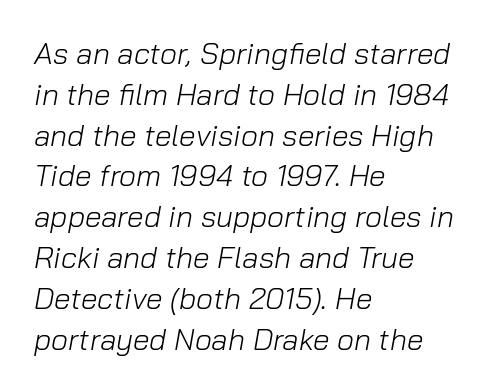
Inter-character spacing is left at the font's built-in metrics. The rendering uses a moderate line-height, typical for paragraphs. These lines stack with their left ends in a neat column. The passage shown leans; its letterforms are oblique.
